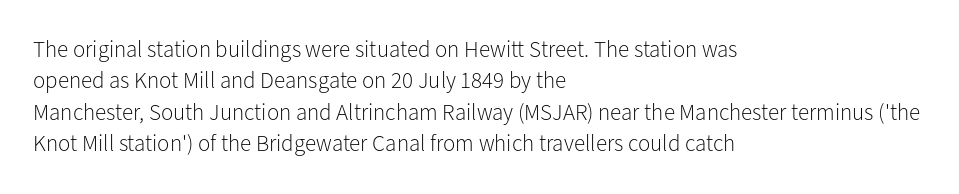
{"italic": "no", "bold": "no", "underline": "no", "align": "left", "line_spacing": "normal", "line_spacing_ratio": 1.36, "letter_spacing": "normal", "letter_spacing_em": 0.0, "glyph_px": 23}
